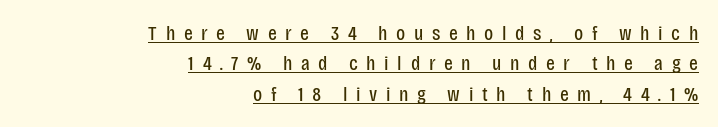
Honestly, the row spacing looks completely unremarkable. The compositor pushed each line to the right boundary. Heaviness? Minimal to ordinary, like unemphasized prose. The type sits square on the baseline with zero lean. This sample carries an underscore along the baseline area. Someone cranked the tracking dial way up on this one.
